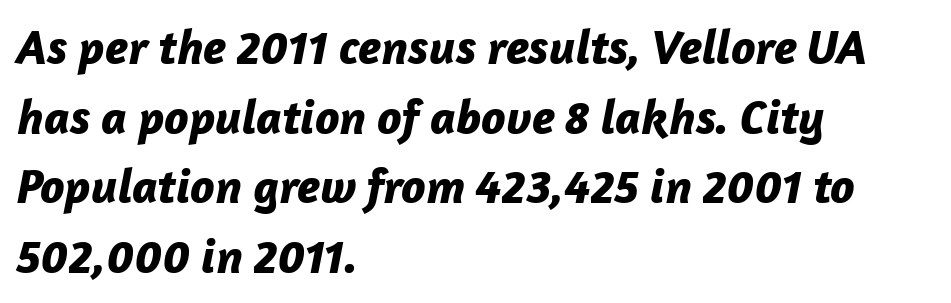
The image shows 49 px bold type, italic (leaning right); set left-aligned, normal line spacing (1.42x), normal letter spacing, not underlined; low stroke contrast and a medium x-height.
